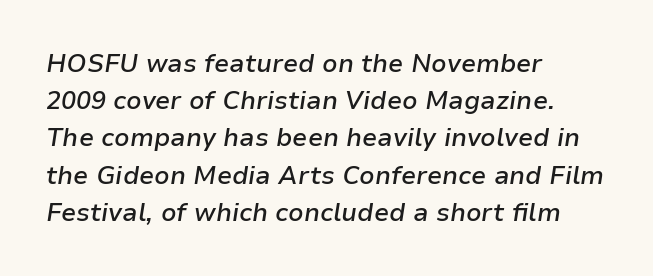
{"italic": "yes", "lean": "right", "slant_degrees": 9, "bold": "semi", "underline": "no", "align": "left", "line_spacing": "normal", "line_spacing_ratio": 1.49, "letter_spacing": "normal", "letter_spacing_em": 0.0, "glyph_px": 25}
